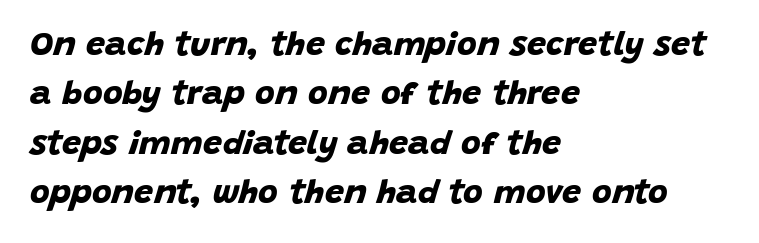
{"serif": "no", "bold": "yes", "weight": "bold", "width": "normal", "stroke_contrast": "low", "x_height": "large", "monospaced": "no", "underline": "no", "align": "left", "line_spacing": "normal", "line_spacing_ratio": 1.45, "letter_spacing": "normal", "letter_spacing_em": 0.0, "glyph_px": 34}
